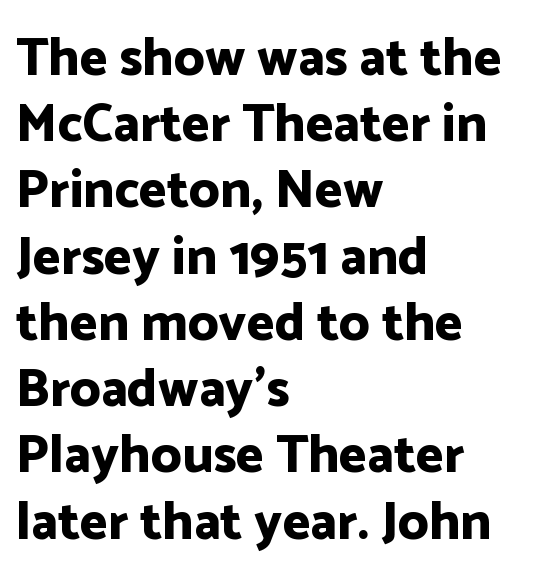
The image shows 53 px bold sans-serif type, upright; set left-aligned, normal line spacing (1.25x), normal letter spacing, not underlined; low stroke contrast and a medium x-height.
